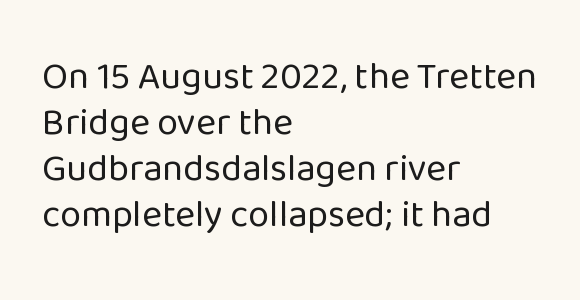
Q: Is the text bold? A: No.
Q: Is the text italic (slanted)? A: No, it is upright.
Q: Is the typeface a serif or a sans-serif typeface? A: Sans-serif.
Q: Is the text underlined? A: No.
Q: How is the paragraph aligned? A: Left-aligned.
Q: Is the spacing between letters normal or unusually wide? A: Normal.
Q: Width (condensed, normal, or wide)? A: Normal.
Q: Stroke contrast? A: Low.
Q: x-height? A: Medium.
Q: Monospaced? A: No.
